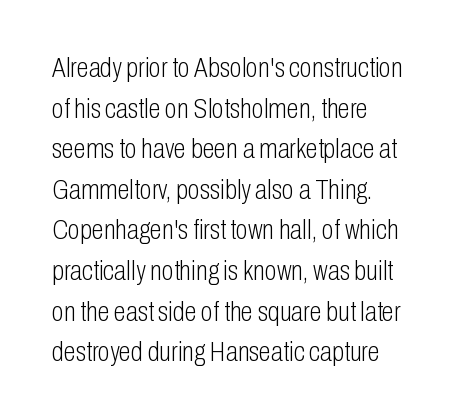
Character widths vary here, with narrow letters taking less room than wide ones. The typesetting does not lean heavy: it is not bold. Reading down the column, the eye jumps a familiar distance to each next line. Each line starts at the same left margin while the right side varies. Clear beneath every line of the passage.
